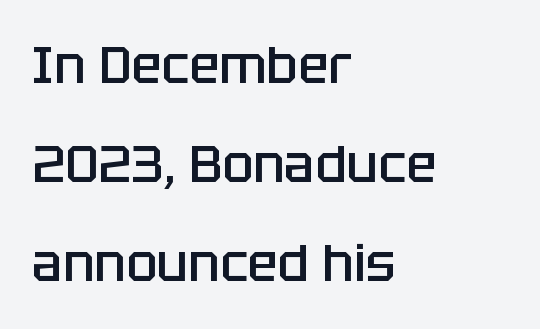
{"serif": "no", "italic": "no", "bold": "semi", "weight": "semibold", "width": "normal", "stroke_contrast": "low", "x_height": "large", "monospaced": "no", "underline": "no", "align": "left", "line_spacing": "loose", "line_spacing_ratio": 1.94, "letter_spacing": "normal", "letter_spacing_em": 0.0, "glyph_px": 51}
